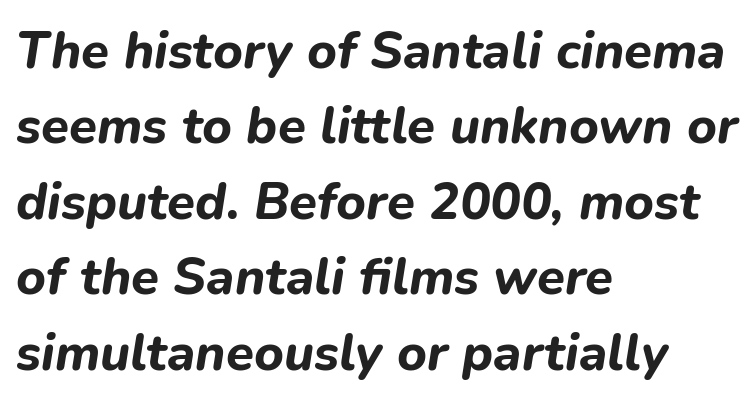
There is no visible air inserted between adjacent glyphs. These lines are rendered in a variable-pitch font. Descender tails drop into unmarked territory. Rendered with sloped, italic letterforms.
